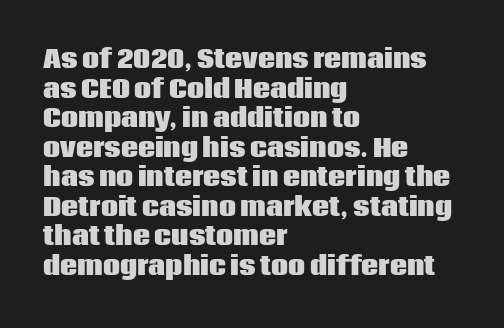
The image shows 24 px bold type, upright; set left-aligned, line spacing 1.23x, normal letter spacing, not underlined.
